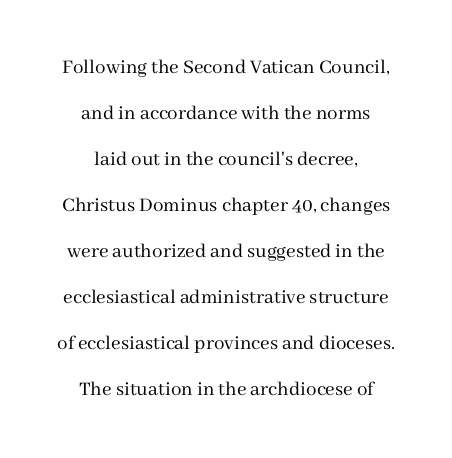
Stems and bowls with no extra thickness — not bold. Short note: letters normally spaced. Caption: multi-line text, centered on the measure. The block of text is sparse from top to bottom, with ample space between rows. The type sits square on the baseline with zero lean.
